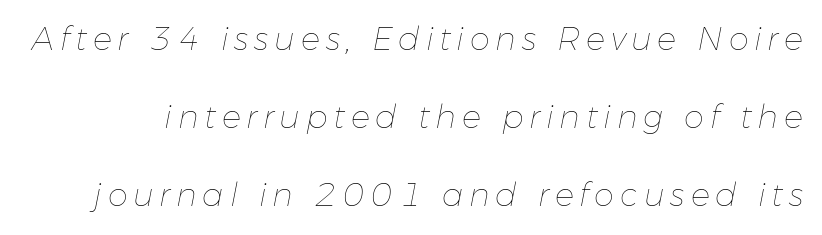
{"italic": "yes", "lean": "right", "slant_degrees": 11, "bold": "no", "weight": "thin", "width": "normal", "stroke_contrast": "low", "x_height": "medium", "monospaced": "no", "underline": "no", "line_spacing": "loose", "line_spacing_ratio": 2.44, "glyph_px": 32}
